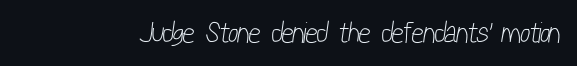
The image shows 29 px light, condensed sans-serif type; set normal letter spacing, not underlined; low stroke contrast and a medium x-height.
